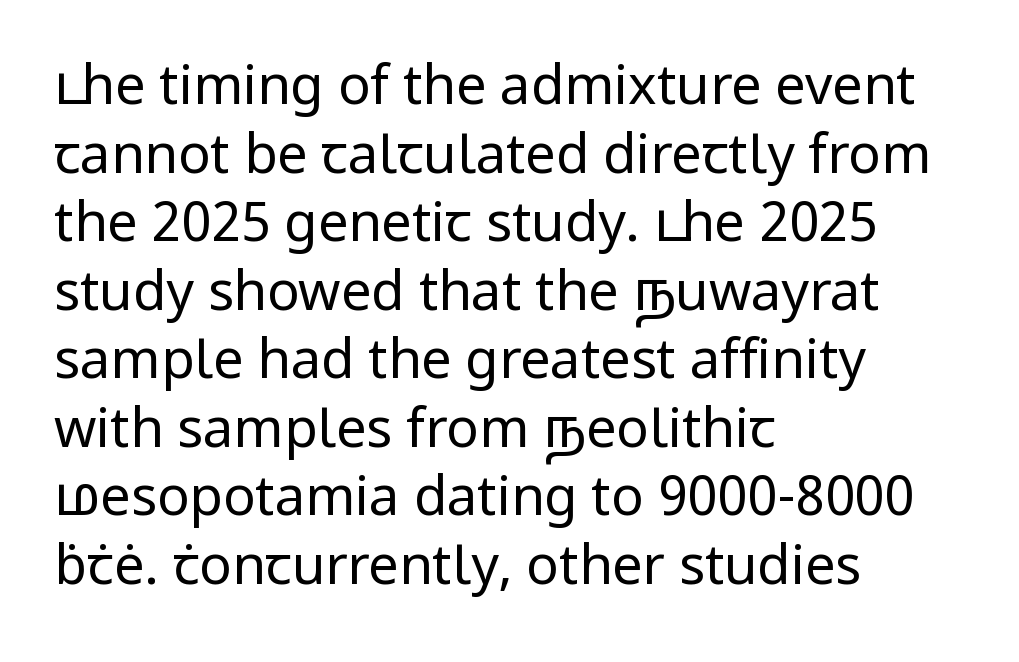
The image shows 54 px regular-weight sans-serif type, upright; set left-aligned, normal line spacing (1.27x), normal letter spacing, not underlined; low stroke contrast and a medium x-height.
